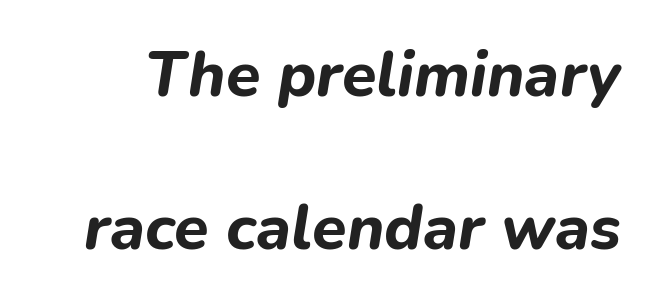
Q: Is the text bold? A: Yes.
Q: Is the text italic (slanted)? A: Yes, it leans right by about 9 degrees.
Q: Is the text underlined? A: No.
Q: Is the spacing between letters normal or unusually wide? A: Normal.
Q: Is the spacing between lines tight, normal or loose? A: Loose.
Q: Width (condensed, normal, or wide)? A: Normal.
Q: Stroke contrast? A: Low.
Q: x-height? A: Medium.
Q: Monospaced? A: No.
